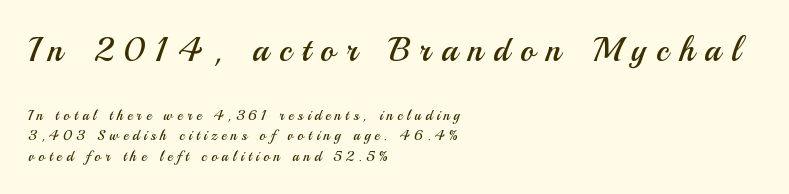
This layout puts the oversized block above and the modest block below. The rows are spaced the way most documents space them. The font family rendered here belongs to the sans-serif group. The space directly below the letters is spotless. Is the stroke heavy? The answer is a plain regular-or-lighter.
